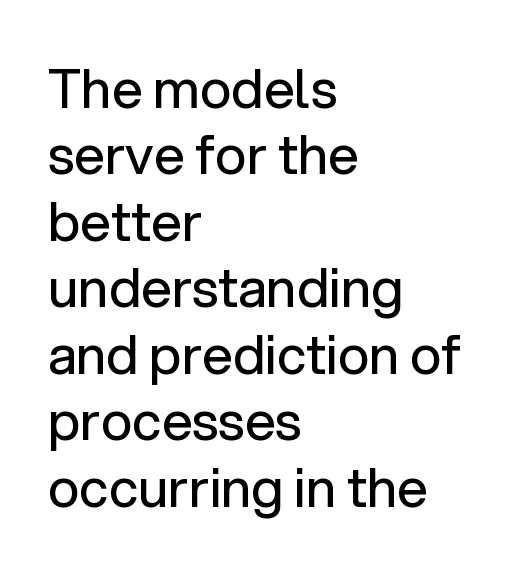
The image shows 54 px regular-weight sans-serif type, upright; set left-aligned, line spacing 1.23x, normal letter spacing, not underlined; low stroke contrast and a medium x-height.
